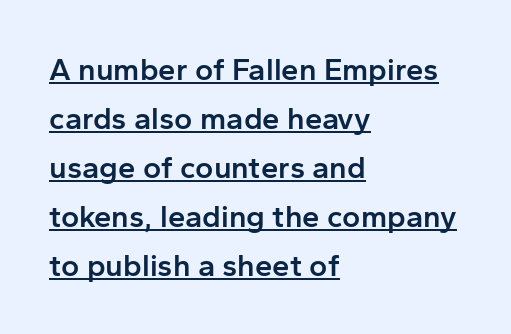
The image shows 31 px semibold sans-serif type, upright; set left-aligned, normal line spacing (1.58x), normal letter spacing, underlined; low stroke contrast and a medium x-height.
